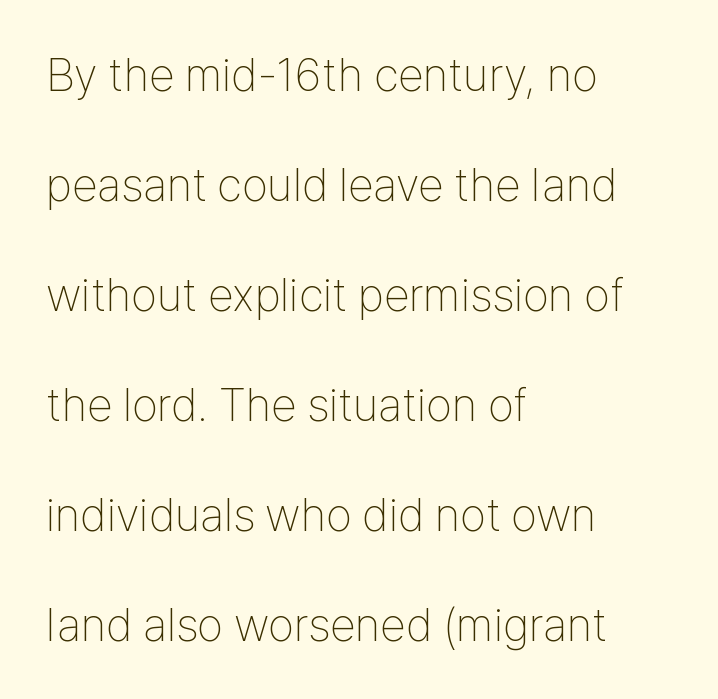
Q: Is the text bold? A: No.
Q: Is the text italic (slanted)? A: No, it is upright.
Q: Is the typeface a serif or a sans-serif typeface? A: Sans-serif.
Q: Is the text underlined? A: No.
Q: How is the paragraph aligned? A: Left-aligned.
Q: Is the spacing between letters normal or unusually wide? A: Normal.
Q: Is the spacing between lines tight, normal or loose? A: Loose.
Q: Width (condensed, normal, or wide)? A: Condensed.
Q: Stroke contrast? A: Low.
Q: x-height? A: Medium.
Q: Monospaced? A: No.
